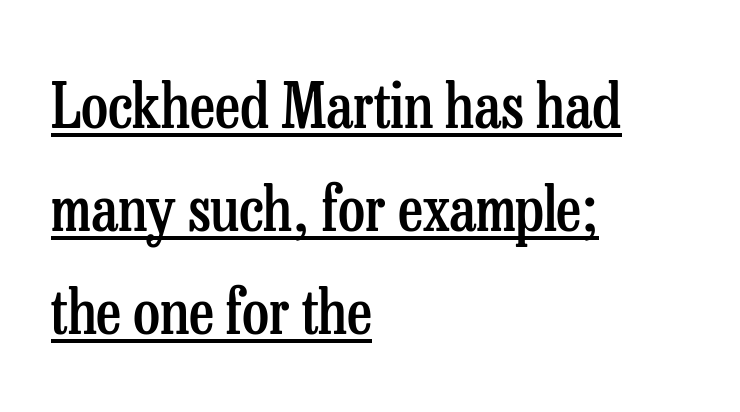
{"serif": "yes", "italic": "no", "bold": "semi", "weight": "semibold", "width": "condensed", "stroke_contrast": "low", "x_height": "medium", "monospaced": "no", "underline": "yes", "align": "left", "line_spacing": "normal", "line_spacing_ratio": 1.69, "letter_spacing": "normal", "letter_spacing_em": 0.0, "glyph_px": 61}
